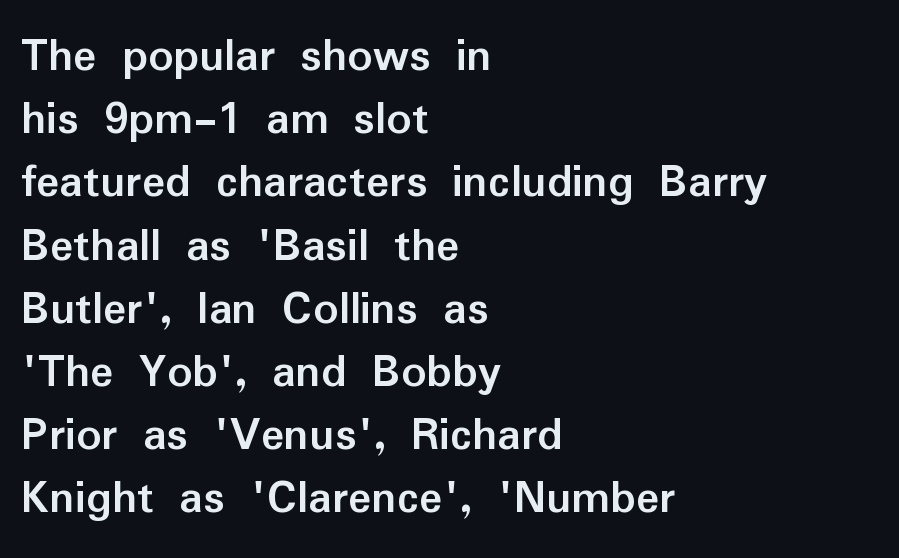
The image shows 49 px semibold sans-serif type, upright; set left-aligned, normal line spacing (1.29x), normal letter spacing, not underlined; low stroke contrast and a medium x-height.
